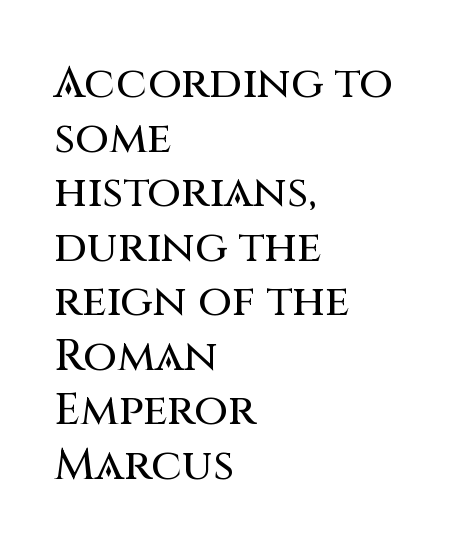
The image shows 44 px sans-serif type, upright; set left-aligned, line spacing 1.24x, normal letter spacing, not underlined; medium stroke contrast and a large x-height.
